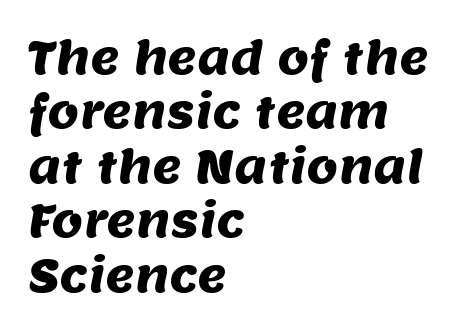
The image shows 45 px sans-serif type; set left-aligned, line spacing 1.21x, normal letter spacing, not underlined; medium stroke contrast and a large x-height.
